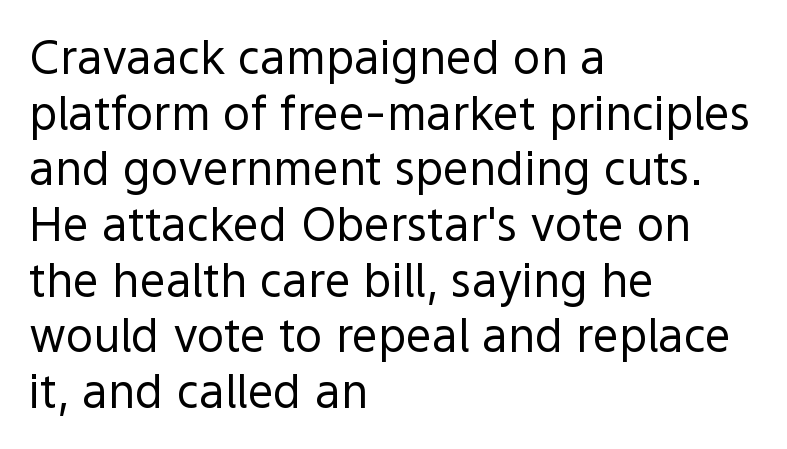
The image shows 46 px regular-weight sans-serif type, upright; set left-aligned, line spacing 1.21x, normal letter spacing, not underlined; a medium x-height.
